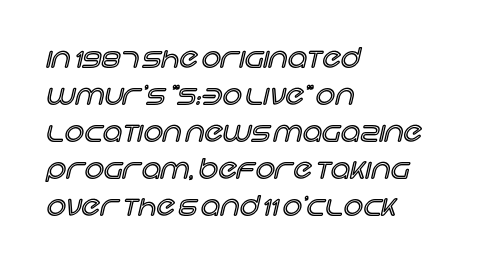
{"underline": "no", "align": "left", "line_spacing": "normal", "line_spacing_ratio": 1.37, "letter_spacing": "normal", "letter_spacing_em": 0.0, "glyph_px": 27}
